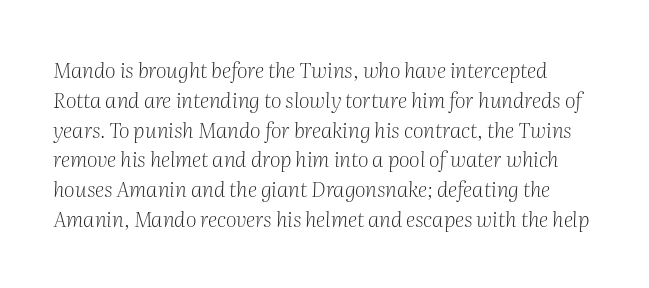
Q: Is the text bold? A: No.
Q: Is the text italic (slanted)? A: Yes, it leans right by about 2 degrees.
Q: Is the text underlined? A: No.
Q: Is the spacing between letters normal or unusually wide? A: Normal.
Q: Is the spacing between lines tight, normal or loose? A: Normal.
